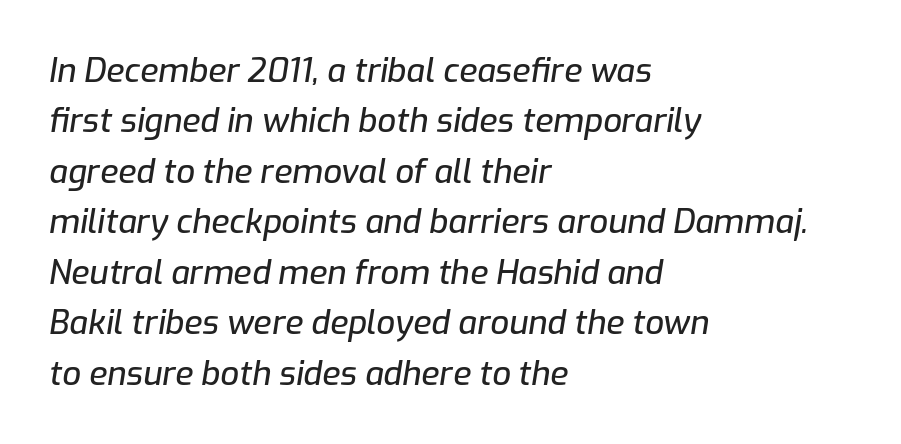
Q: Is the text italic (slanted)? A: Yes, it leans right by about 9 degrees.
Q: Is the text underlined? A: No.
Q: How is the paragraph aligned? A: Left-aligned.
Q: Is the spacing between letters normal or unusually wide? A: Normal.
Q: Is the spacing between lines tight, normal or loose? A: Normal.
Q: Width (condensed, normal, or wide)? A: Normal.
Q: Stroke contrast? A: Low.
Q: x-height? A: Medium.
Q: Monospaced? A: No.
